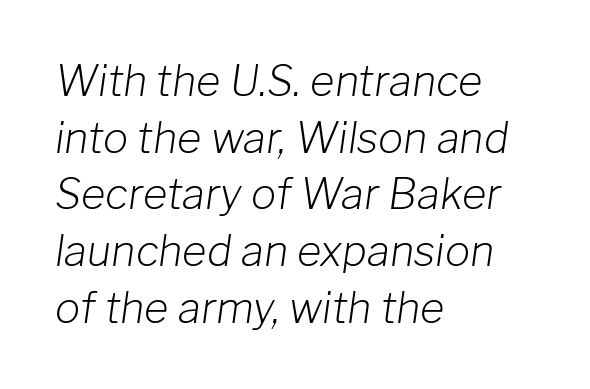
The image shows 42 px light type, italic (leaning right); set left-aligned, normal line spacing (1.35x), normal letter spacing, not underlined; low stroke contrast and a medium x-height.
